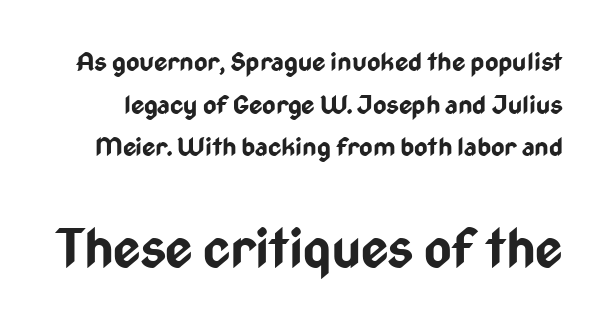
The image shows 53 px bold, condensed sans-serif type, upright; set normal line spacing (1.64x), normal letter spacing, not underlined; the second (bottom) block is 2.04x larger; low stroke contrast and a medium x-height.
